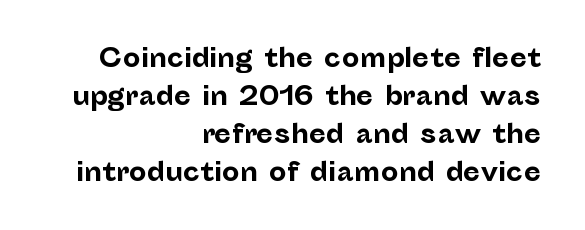
Right-aligned paragraph, ragged on the left. Vertical spacing — default. As a designer I'd log this as weight 700, bold. Beneath every word, the page is bare.
